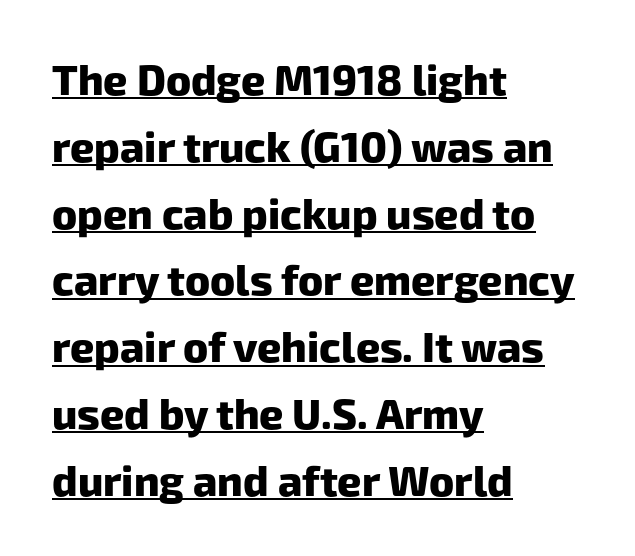
Q: Is the text bold? A: Yes.
Q: Is the typeface a serif or a sans-serif typeface? A: Sans-serif.
Q: Is the text underlined? A: Yes.
Q: How is the paragraph aligned? A: Left-aligned.
Q: Is the spacing between letters normal or unusually wide? A: Normal.
Q: Is the spacing between lines tight, normal or loose? A: Normal.
Q: Width (condensed, normal, or wide)? A: Normal.
Q: Stroke contrast? A: Low.
Q: x-height? A: Medium.
Q: Monospaced? A: No.
